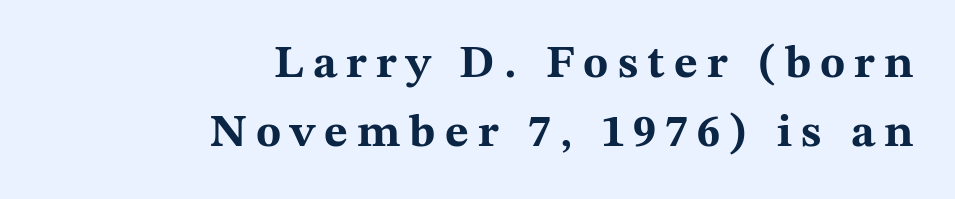
Pretty heavy lettering here — definitely bold. One-word summary of the alignment: right. Does the type have serifs? Yes, each stem ends in a small foot. The letters stand upright; this is a roman face. Has an underline been added? It has not. Line spacing here is normal.
